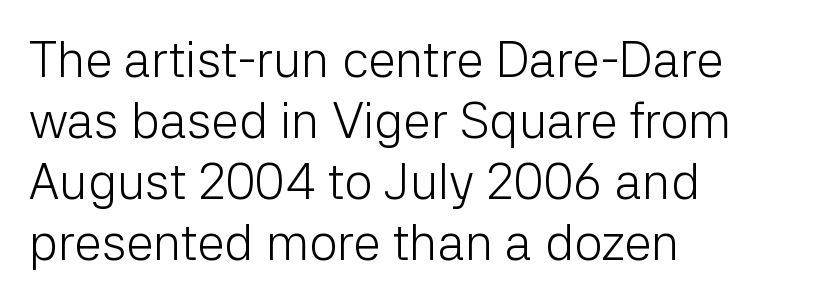
The image shows 50 px light sans-serif type, upright; set left-aligned, line spacing 1.22x, normal letter spacing, not underlined; low stroke contrast and a medium x-height.
